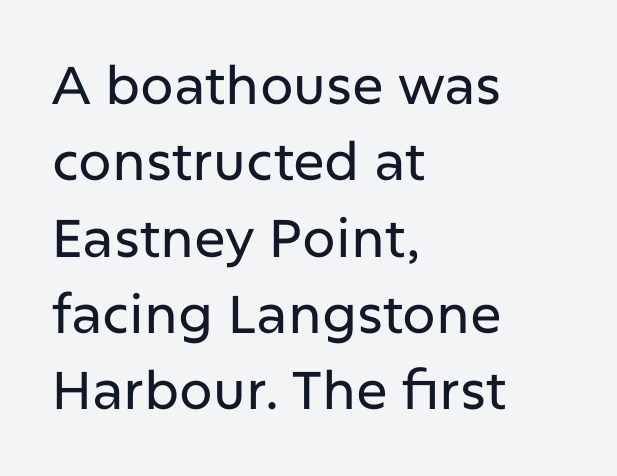
The image shows 53 px sans-serif type, upright; set left-aligned, normal line spacing (1.44x), normal letter spacing, not underlined; low stroke contrast and a medium x-height.
